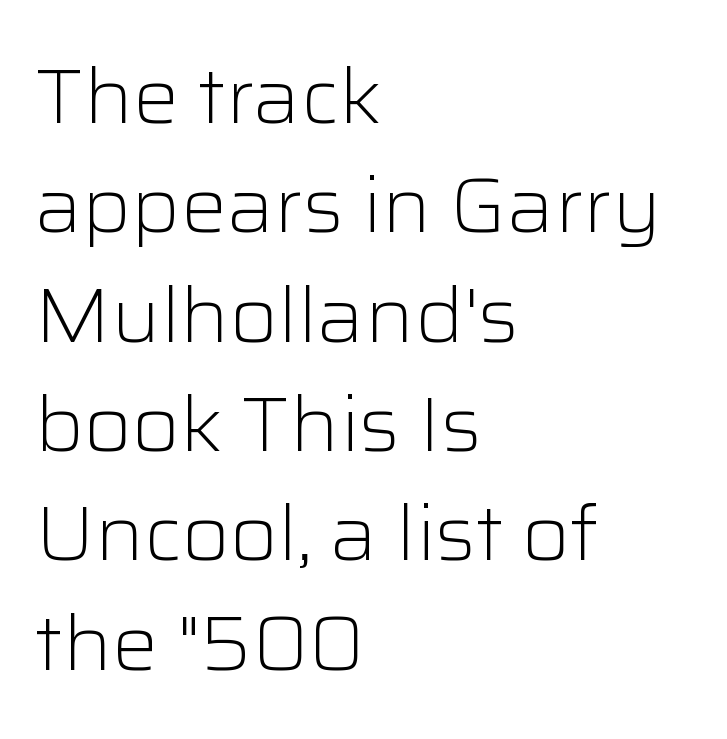
The image shows 77 px light sans-serif type, upright; set left-aligned, normal line spacing (1.42x), normal letter spacing, not underlined; low stroke contrast and a medium x-height.
